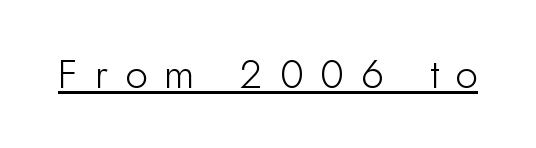
The image shows 41 px light sans-serif type, upright; set unusually wide letter spacing (+0.41 em), underlined; low stroke contrast and a small x-height.
